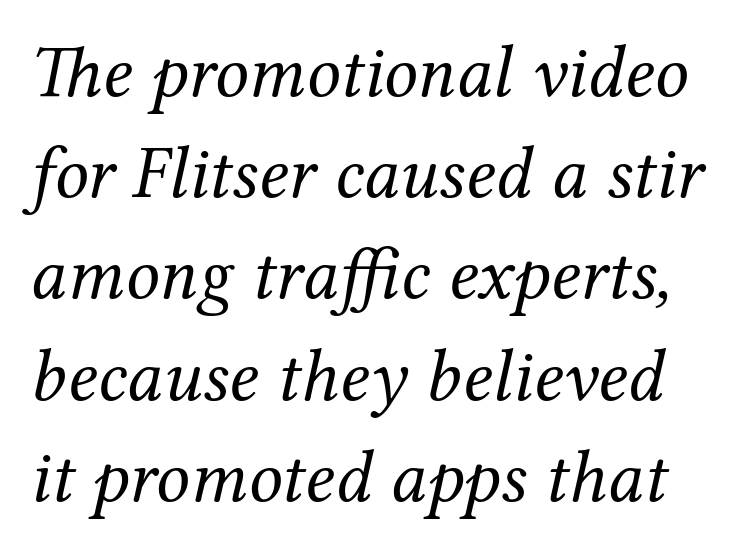
{"serif": "yes", "italic": "yes", "lean": "right", "slant_degrees": 12, "bold": "no", "weight": "regular", "width": "normal", "stroke_contrast": "medium", "x_height": "medium", "monospaced": "no", "underline": "no", "line_spacing": "normal", "line_spacing_ratio": 1.35, "letter_spacing": "normal", "letter_spacing_em": 0.0, "glyph_px": 75}
